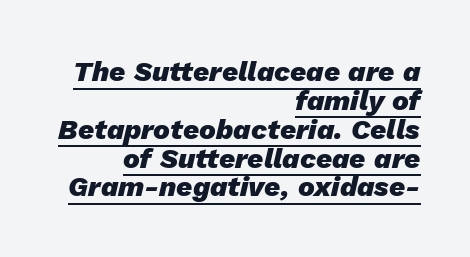
Q: Is the text bold? A: Yes.
Q: Is the text italic (slanted)? A: Yes, it leans right by about 13 degrees.
Q: Is the text underlined? A: Yes.
Q: How is the paragraph aligned? A: Right-aligned.
Q: Is the spacing between letters normal or unusually wide? A: Normal.
Q: Is the spacing between lines tight, normal or loose? A: Tight.
Q: Width (condensed, normal, or wide)? A: Normal.
Q: Stroke contrast? A: Low.
Q: x-height? A: Medium.
Q: Monospaced? A: No.
